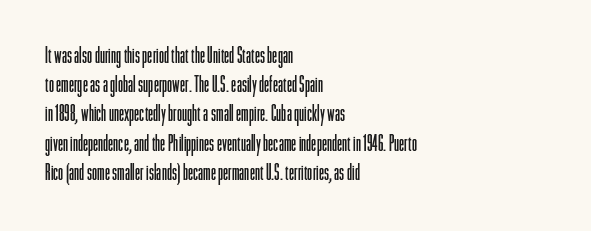
{"italic": "no", "bold": "no", "underline": "no", "align": "left", "line_spacing": "normal", "line_spacing_ratio": 1.27, "letter_spacing": "normal", "letter_spacing_em": 0.0, "glyph_px": 23}
